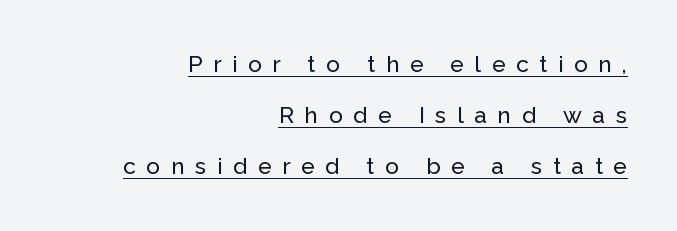
The image shows 23 px text type, upright; set right-aligned, loose line spacing (2.22x), unusually wide letter spacing (+0.46 em), underlined.
